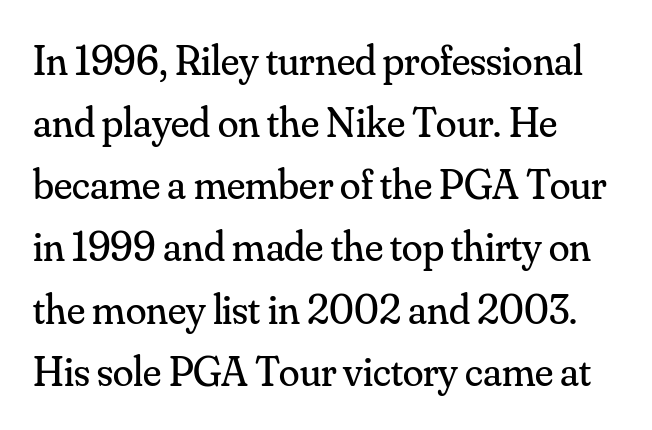
Character widths vary here, with narrow letters taking less room than wide ones. A typesetter would call this leading conventional body-copy spacing. It's the straight-up-and-down kind of type. Heft: none added — not bold. Letter spacing: default.
